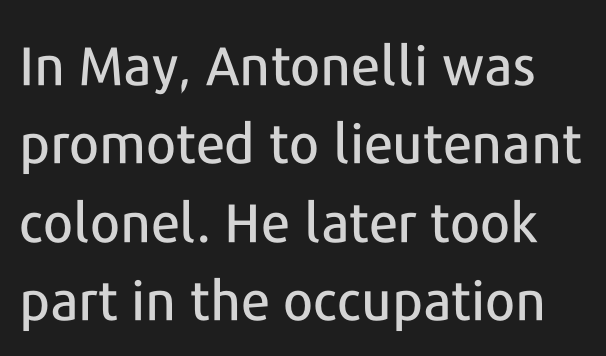
The image shows 54 px sans-serif type, upright; set normal line spacing (1.45x), normal letter spacing, not underlined; low stroke contrast and a medium x-height.
